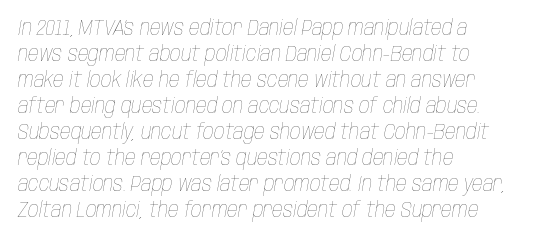
Q: Is the text bold? A: No.
Q: Is the text italic (slanted)? A: Yes, it leans right by about 10 degrees.
Q: Is the text underlined? A: No.
Q: How is the paragraph aligned? A: Left-aligned.
Q: Is the spacing between letters normal or unusually wide? A: Normal.
